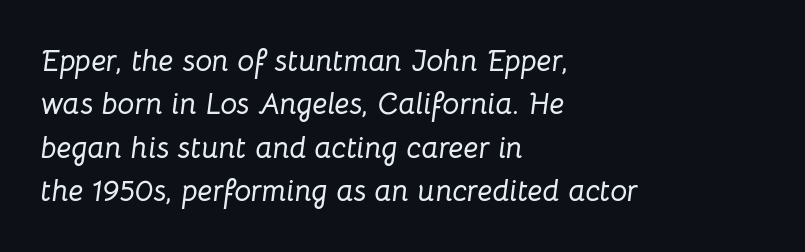
Q: Is the text italic (slanted)? A: Yes, it leans right by about 8 degrees.
Q: Is the text underlined? A: No.
Q: How is the paragraph aligned? A: Left-aligned.
Q: Is the spacing between letters normal or unusually wide? A: Normal.
Q: Is the spacing between lines tight, normal or loose? A: Normal.
Q: Width (condensed, normal, or wide)? A: Normal.
Q: Stroke contrast? A: Low.
Q: x-height? A: Medium.
Q: Monospaced? A: No.
